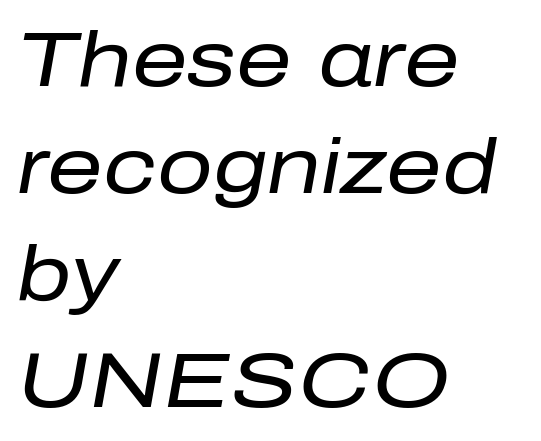
Nobody touched the tracking dial on this one. The space between consecutive lines is moderate. These lines are set flush left with a ragged right edge. The letterforms sit at book weight or below. The area under the type is left untouched.
